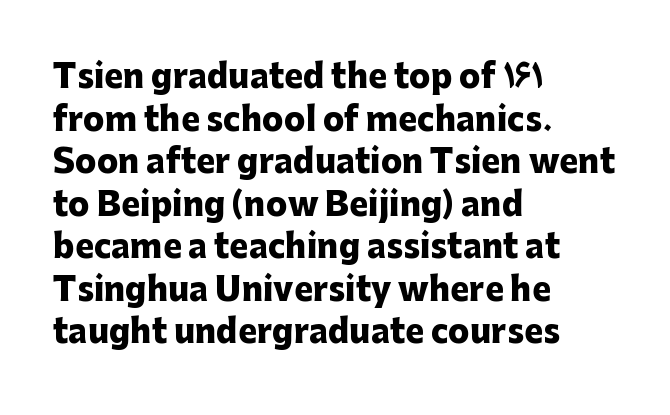
{"serif": "no", "italic": "no", "bold": "yes", "weight": "heavy", "width": "normal", "stroke_contrast": "low", "x_height": "medium", "monospaced": "no", "underline": "no", "align": "left", "line_spacing": "normal", "line_spacing_ratio": 1.33, "letter_spacing": "normal", "letter_spacing_em": 0.0, "glyph_px": 32}
